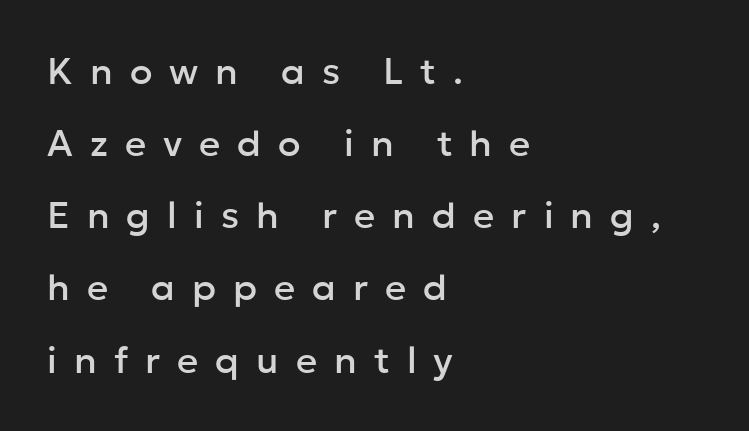
{"serif": "no", "italic": "no", "width": "normal", "stroke_contrast": "low", "x_height": "medium", "monospaced": "no", "underline": "no", "align": "left", "line_spacing": "loose", "line_spacing_ratio": 1.95, "letter_spacing": "wide", "letter_spacing_em": 0.46, "glyph_px": 37}
